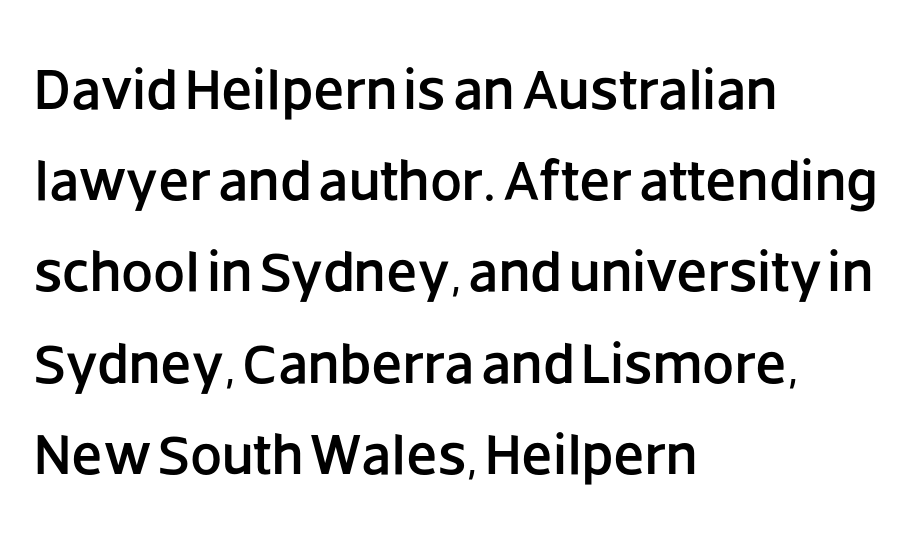
The zone under the glyphs is completely vacant. Inter-character spacing is left at the font's built-in metrics. Regarding serifs, this sample does without them. The letters advance in unequal steps, a hallmark of proportional type. Posture: upright roman. This rendering uses left alignment, leaving the right contour irregular.
